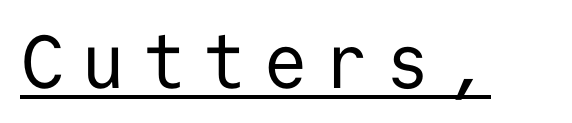
The image shows 75 px regular-weight sans-serif type, upright, monospaced; set unusually wide letter spacing (+0.21 em), underlined; low stroke contrast and a medium x-height.
